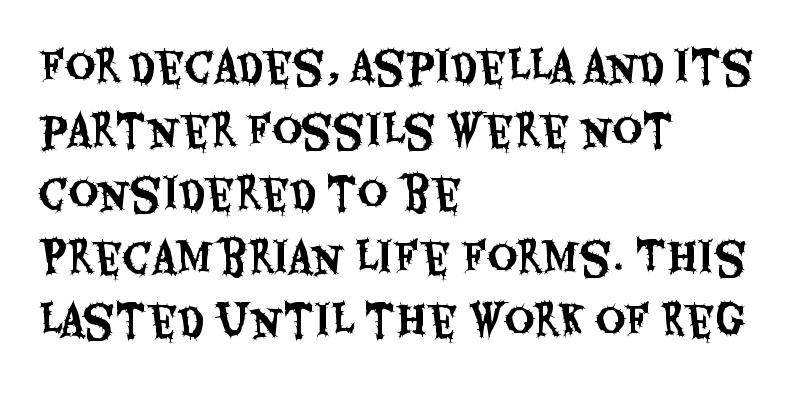
Q: Is the text italic (slanted)? A: No, it is upright.
Q: Is the typeface a serif or a sans-serif typeface? A: Sans-serif.
Q: Is the text underlined? A: No.
Q: How is the paragraph aligned? A: Left-aligned.
Q: Is the spacing between letters normal or unusually wide? A: Normal.
Q: Is the spacing between lines tight, normal or loose? A: Normal.
Q: Width (condensed, normal, or wide)? A: Condensed.
Q: Stroke contrast? A: Medium.
Q: x-height? A: Large.
Q: Monospaced? A: No.
